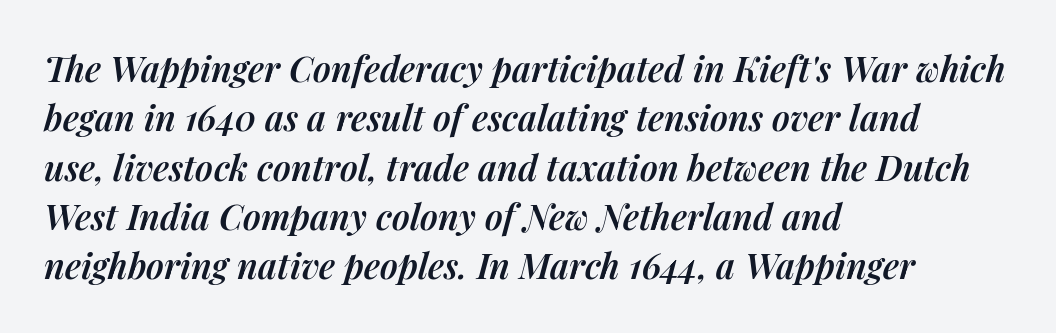
{"italic": "yes", "lean": "right", "slant_degrees": 14, "bold": "semi", "weight": "semibold", "width": "normal", "stroke_contrast": "medium", "x_height": "medium", "monospaced": "no", "underline": "no", "align": "left", "line_spacing": "normal", "line_spacing_ratio": 1.41, "letter_spacing": "normal", "letter_spacing_em": 0.0, "glyph_px": 35}
